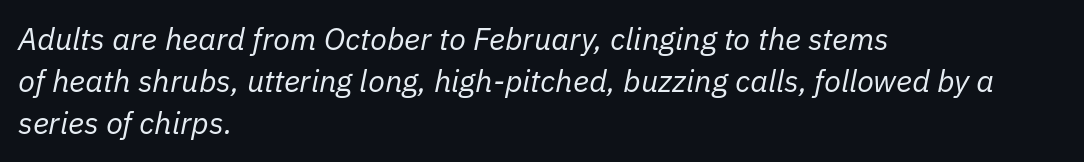
{"italic": "yes", "lean": "right", "slant_degrees": 11, "bold": "no", "weight": "regular", "width": "normal", "stroke_contrast": "low", "x_height": "medium", "monospaced": "no", "underline": "no", "align": "left", "line_spacing": "normal", "line_spacing_ratio": 1.36, "letter_spacing": "normal", "letter_spacing_em": 0.0, "glyph_px": 31}
